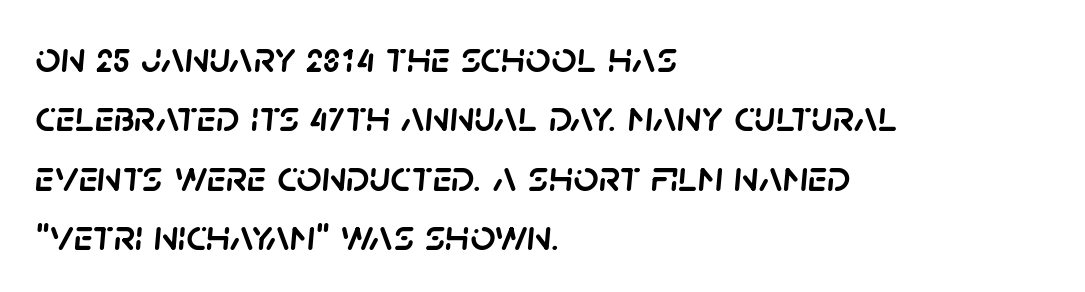
{"italic": "yes", "lean": "right", "slant_degrees": 5, "width": "normal", "stroke_contrast": "low", "x_height": "large", "monospaced": "no", "underline": "no", "align": "left", "line_spacing": "normal", "line_spacing_ratio": 1.35, "letter_spacing": "normal", "letter_spacing_em": 0.0, "glyph_px": 44}
